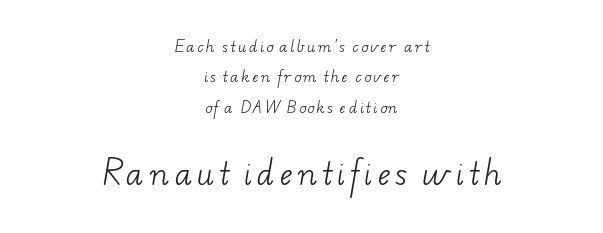
Q: Is the text bold? A: No.
Q: Is the typeface a serif or a sans-serif typeface? A: Serif.
Q: Is the text underlined? A: No.
Q: How is the paragraph aligned? A: Centered.
Q: Is the spacing between lines tight, normal or loose? A: Loose.
Q: Which block of text is set in a larger size, the first (top) or the second (bottom)? A: The second (bottom) one.
Q: Width (condensed, normal, or wide)? A: Wide.
Q: Stroke contrast? A: Low.
Q: x-height? A: Small.
Q: Monospaced? A: No.
